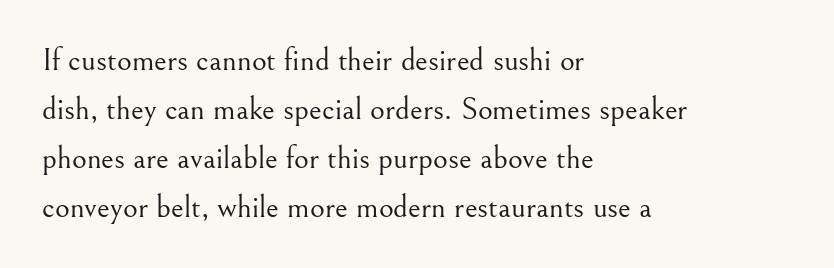
Q: Is the text bold? A: No.
Q: Is the text italic (slanted)? A: No, it is upright.
Q: Is the typeface a serif or a sans-serif typeface? A: Serif.
Q: Is the text underlined? A: No.
Q: How is the paragraph aligned? A: Left-aligned.
Q: Is the spacing between letters normal or unusually wide? A: Normal.
Q: Is the spacing between lines tight, normal or loose? A: Normal.
Q: Width (condensed, normal, or wide)? A: Normal.
Q: Stroke contrast? A: Medium.
Q: x-height? A: Small.
Q: Monospaced? A: No.
